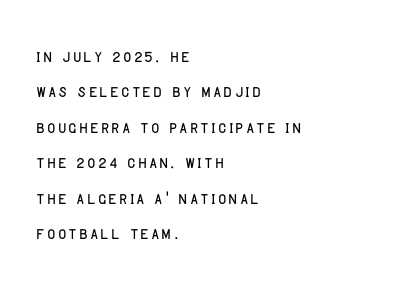
{"italic": "no", "underline": "no", "align": "left", "line_spacing": "normal", "line_spacing_ratio": 1.61, "glyph_px": 22}
